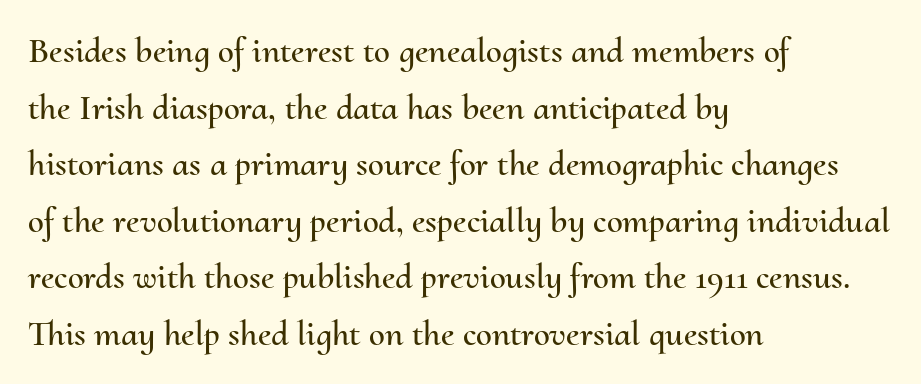
{"italic": "no", "width": "normal", "stroke_contrast": "medium", "x_height": "small", "monospaced": "no", "underline": "no", "align": "left", "line_spacing": "normal", "line_spacing_ratio": 1.57, "letter_spacing": "normal", "letter_spacing_em": 0.0, "glyph_px": 36}
